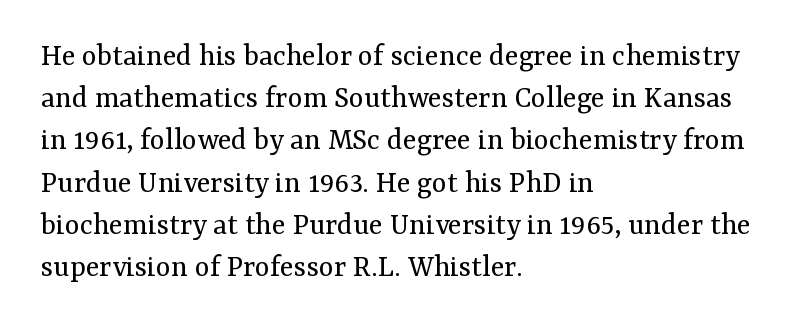
Q: Is the text bold? A: No.
Q: Is the text italic (slanted)? A: No, it is upright.
Q: Is the typeface a serif or a sans-serif typeface? A: Serif.
Q: Is the text underlined? A: No.
Q: How is the paragraph aligned? A: Left-aligned.
Q: Is the spacing between letters normal or unusually wide? A: Normal.
Q: Is the spacing between lines tight, normal or loose? A: Normal.
Q: Width (condensed, normal, or wide)? A: Normal.
Q: Stroke contrast? A: Medium.
Q: x-height? A: Medium.
Q: Monospaced? A: No.
